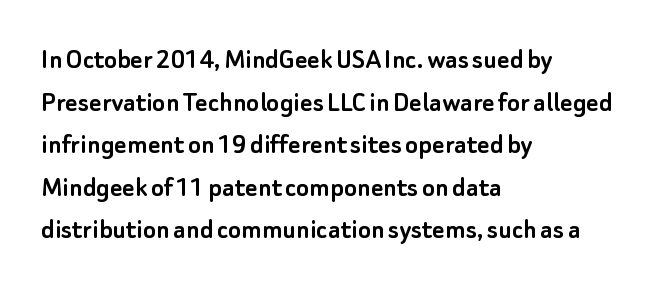
{"serif": "no", "italic": "no", "width": "normal", "stroke_contrast": "low", "x_height": "small", "monospaced": "no", "underline": "no", "align": "left", "line_spacing": "normal", "line_spacing_ratio": 1.42, "letter_spacing": "normal", "letter_spacing_em": 0.0, "glyph_px": 30}
